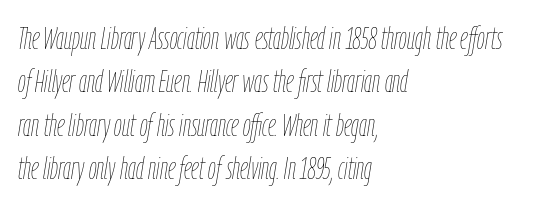
The image shows 31 px thin, condensed type, italic (leaning right); set left-aligned, normal line spacing (1.4x), normal letter spacing, not underlined; low stroke contrast and a medium x-height.
